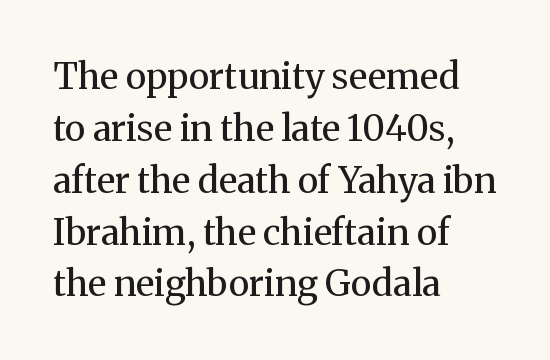
The image shows 36 px regular-weight serif type, upright; set left-aligned, normal line spacing (1.44x), normal letter spacing, not underlined; medium stroke contrast and a medium x-height.
